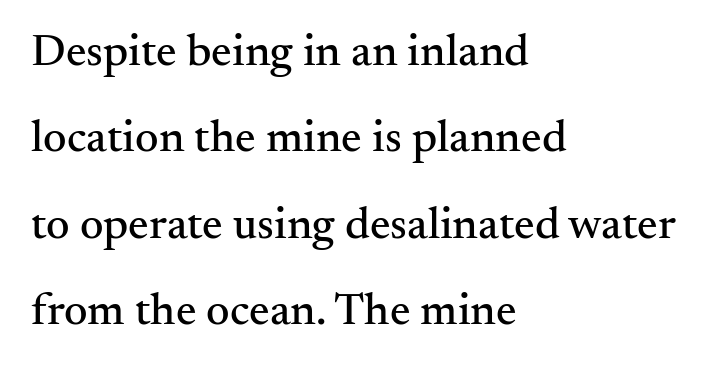
The image shows 46 px serif type, upright; set left-aligned, line spacing 1.88x, normal letter spacing, not underlined; medium stroke contrast and a small x-height.
